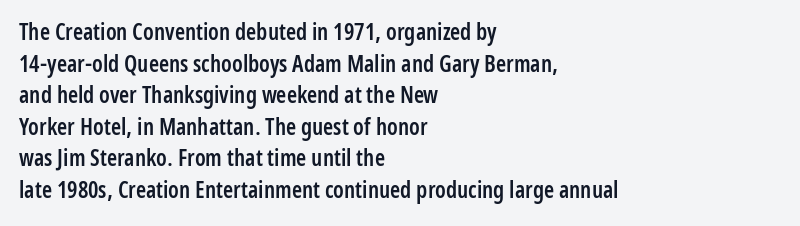
Ordinary non-slanted type is in use. This sample is left-justified, so line endings fall wherever the words run out. The letters sit at their default tracking, neither squeezed nor spread. Descenders are the only things crossing below the line.
